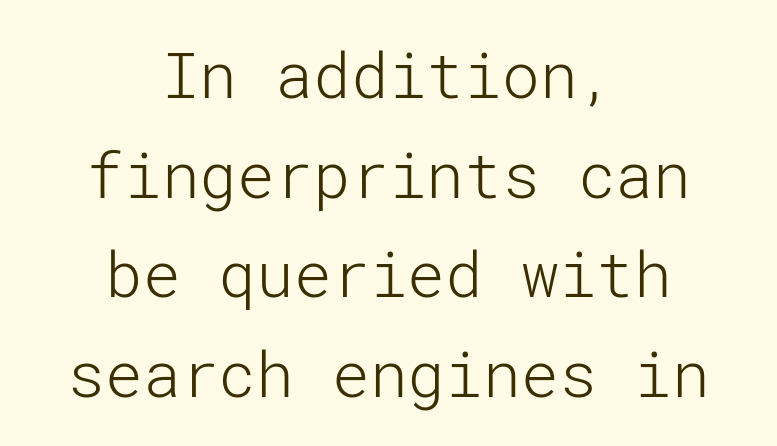
{"serif": "no", "italic": "no", "bold": "no", "weight": "light", "width": "normal", "stroke_contrast": "low", "x_height": "medium", "underline": "no", "align": "center", "line_spacing": "normal", "line_spacing_ratio": 1.58, "letter_spacing": "normal", "letter_spacing_em": 0.0, "glyph_px": 63}
